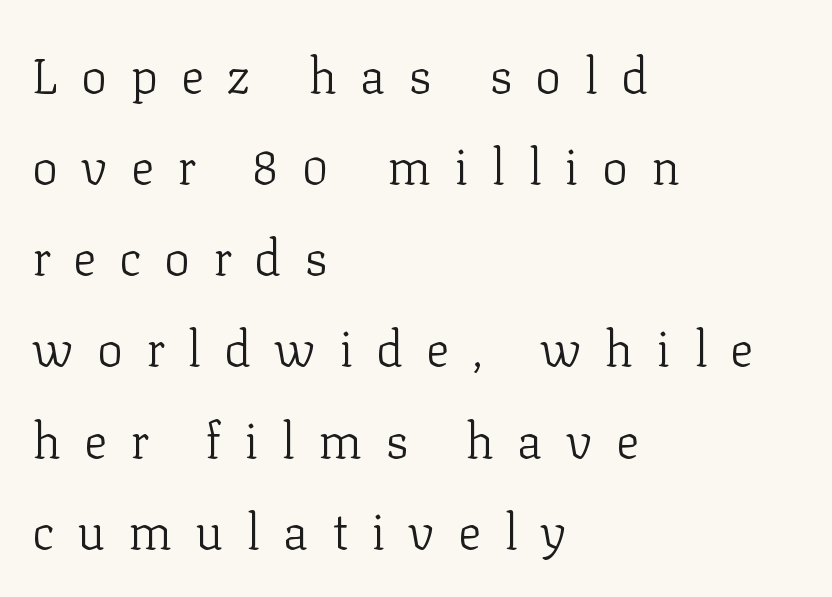
On a weight scale, this lands at 450 or below. A typesetter would call this proportional, since set widths differ per character. Visually the block forms a straight wall on the left and a jagged coastline on the right. Students, note that the glyphs here are deliberately spaced far apart. It's the straight-up-and-down kind of type. A typesetter would label this face a serif.
